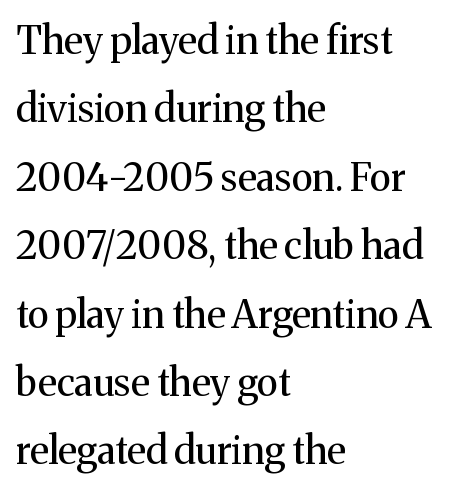
The image shows 38 px regular-weight serif type, upright; set left-aligned, line spacing 1.8x, normal letter spacing, not underlined; medium stroke contrast and a medium x-height.
